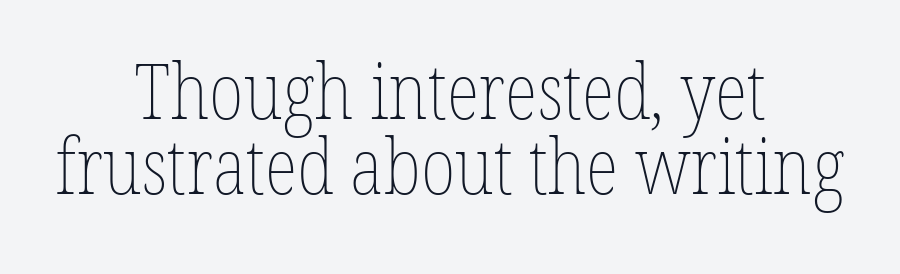
Q: Is the text bold? A: No.
Q: Is the text italic (slanted)? A: No, it is upright.
Q: Is the text underlined? A: No.
Q: How is the paragraph aligned? A: Centered.
Q: Is the spacing between letters normal or unusually wide? A: Normal.
Q: Is the spacing between lines tight, normal or loose? A: Tight.
Q: Width (condensed, normal, or wide)? A: Condensed.
Q: Stroke contrast? A: Low.
Q: x-height? A: Medium.
Q: Monospaced? A: No.
